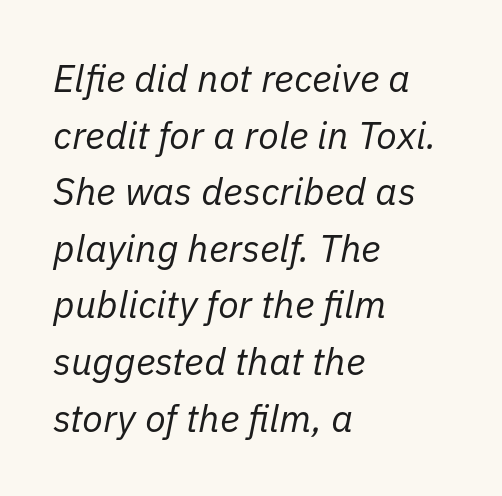
The image shows 38 px regular-weight type, italic (leaning right); set left-aligned, normal line spacing (1.49x), normal letter spacing, not underlined; low stroke contrast and a medium x-height.
